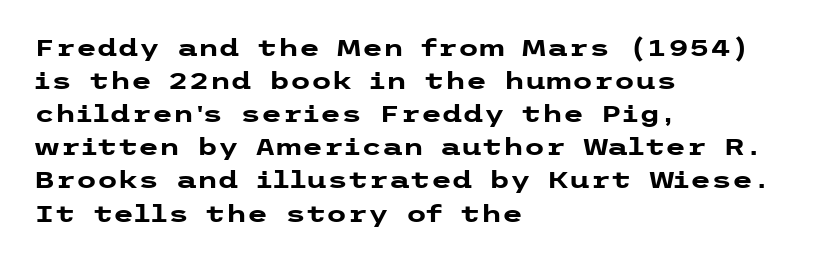
These lines keep a tight, regular rhythm from letter to letter. Heavy-handed strokes throughout: this text is bold. A normal amount of white space separates one row of letters from the next. The font's upright variant was chosen for this text. The string is rendered with underlining switched off. Which margin do the lines hug? The left one — the right edge is uneven.
